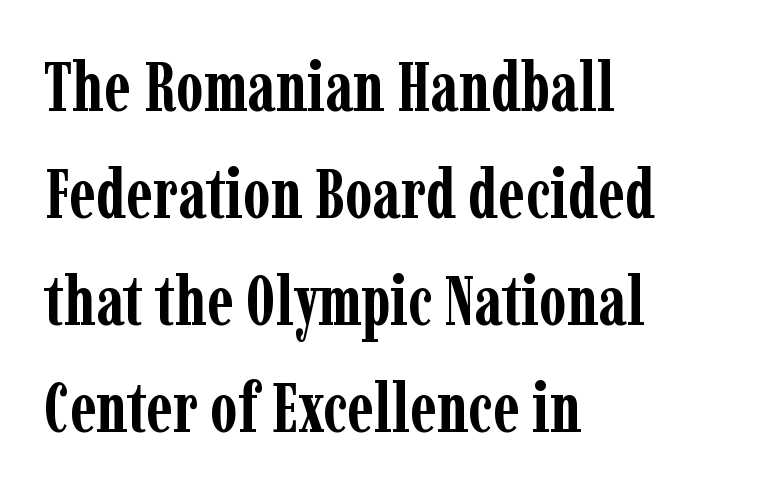
Pretty heavy lettering here — definitely bold. Visually the block forms a straight wall on the left and a jagged coastline on the right. Letters rest on an invisible, unmarked baseline. This block has exactly the height ordinary leading produces. Looks like regular typesetting: each glyph gets only the width it needs.
